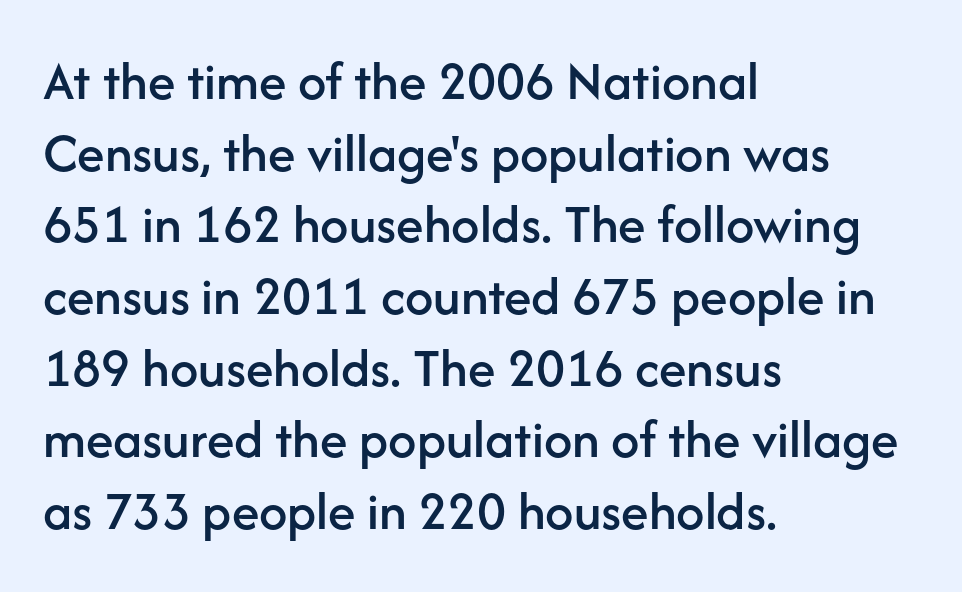
Q: Is the text italic (slanted)? A: No, it is upright.
Q: Is the typeface a serif or a sans-serif typeface? A: Sans-serif.
Q: Is the text underlined? A: No.
Q: How is the paragraph aligned? A: Left-aligned.
Q: Is the spacing between letters normal or unusually wide? A: Normal.
Q: Is the spacing between lines tight, normal or loose? A: Normal.
Q: Width (condensed, normal, or wide)? A: Normal.
Q: Stroke contrast? A: Low.
Q: x-height? A: Medium.
Q: Monospaced? A: No.
